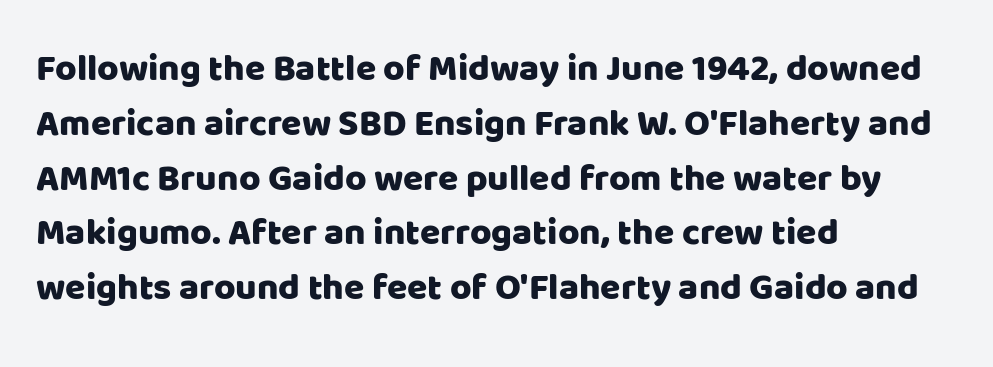
Q: Is the text italic (slanted)? A: No, it is upright.
Q: Is the typeface a serif or a sans-serif typeface? A: Sans-serif.
Q: Is the text underlined? A: No.
Q: How is the paragraph aligned? A: Left-aligned.
Q: Is the spacing between letters normal or unusually wide? A: Normal.
Q: Is the spacing between lines tight, normal or loose? A: Normal.
Q: Width (condensed, normal, or wide)? A: Normal.
Q: Stroke contrast? A: Low.
Q: x-height? A: Large.
Q: Monospaced? A: No.
